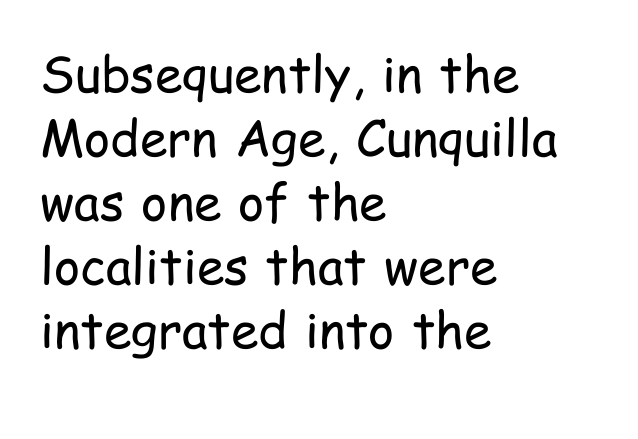
Q: Is the text bold? A: No.
Q: Is the text italic (slanted)? A: No, it is upright.
Q: Is the typeface a serif or a sans-serif typeface? A: Sans-serif.
Q: Is the text underlined? A: No.
Q: How is the paragraph aligned? A: Left-aligned.
Q: Is the spacing between letters normal or unusually wide? A: Normal.
Q: Is the spacing between lines tight, normal or loose? A: Normal.
Q: Width (condensed, normal, or wide)? A: Condensed.
Q: Stroke contrast? A: Low.
Q: x-height? A: Medium.
Q: Monospaced? A: No.
